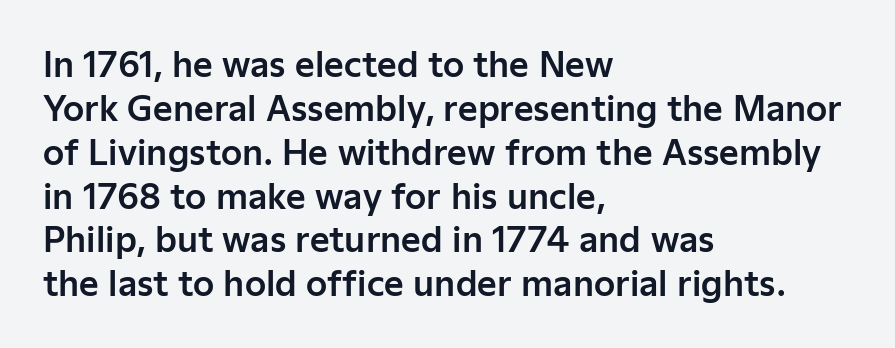
{"serif": "no", "italic": "no", "width": "normal", "stroke_contrast": "low", "x_height": "medium", "monospaced": "no", "underline": "no", "align": "left", "line_spacing": "normal", "line_spacing_ratio": 1.29, "letter_spacing": "normal", "letter_spacing_em": 0.0, "glyph_px": 34}
